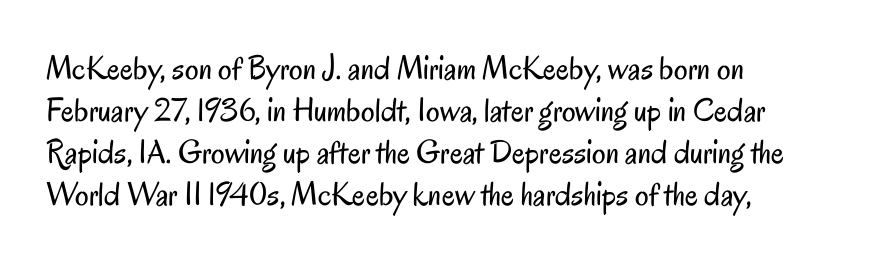
The space directly below the letters is spotless. Casual observation: everything's shoved over to the left. Weight: regular or lighter. The letters advance in unequal steps, a hallmark of proportional type. Nope, no serifs anywhere on these letters. Spacing between characters is what you'd get straight out of the box.
